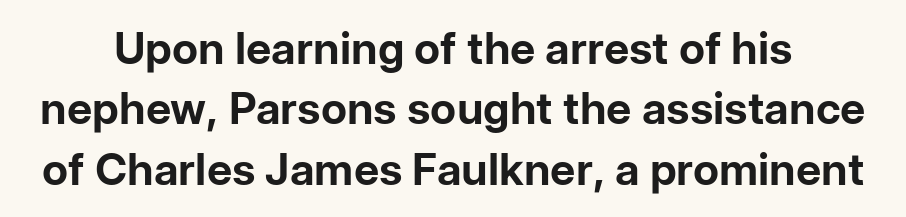
Italic? Not at all — the glyphs are vertical. Is this a sans? Yes — the strokes have no serifs. Does the leading feel generous? No, just average. Each letter keeps its own natural width here, so spacing adapts to shape. Plenty of ink on the page — the face is bold.
